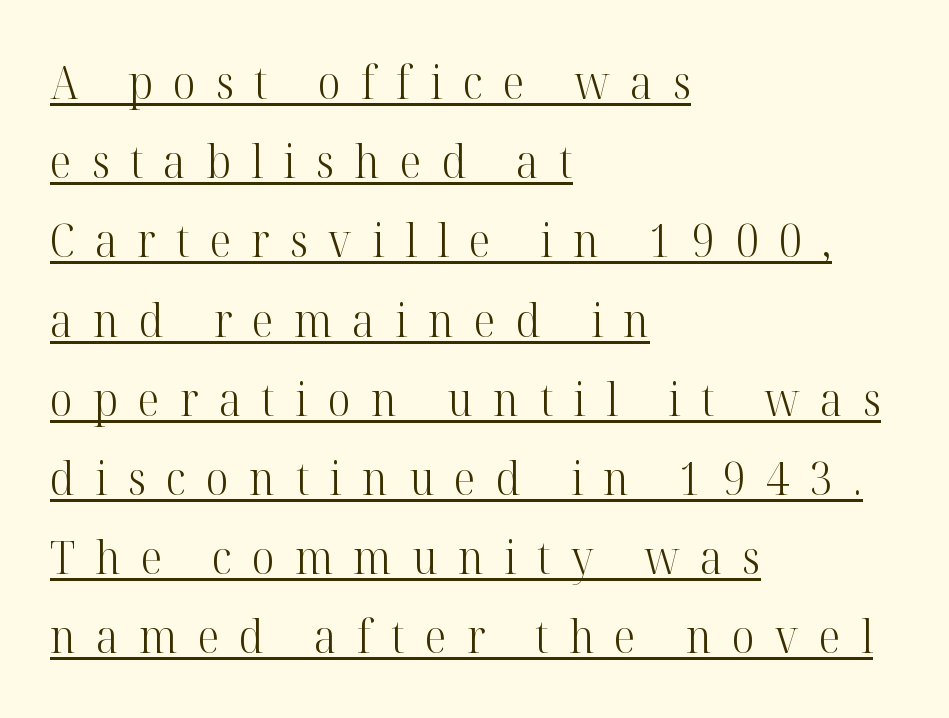
Q: Is the text bold? A: No.
Q: Is the text italic (slanted)? A: No, it is upright.
Q: Is the typeface a serif or a sans-serif typeface? A: Serif.
Q: Is the text underlined? A: Yes.
Q: How is the paragraph aligned? A: Left-aligned.
Q: Is the spacing between letters normal or unusually wide? A: Unusually wide.
Q: Width (condensed, normal, or wide)? A: Normal.
Q: Stroke contrast? A: High.
Q: x-height? A: Medium.
Q: Monospaced? A: No.
